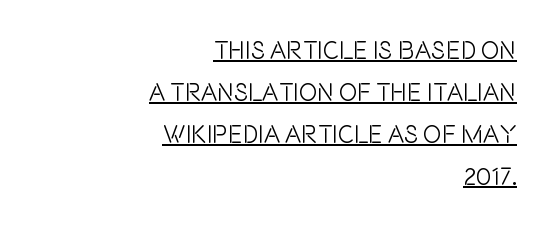
The letters stand upright; this is a roman face. Leading: standard. Every row of glyphs terminates at an identical x-position on the right. The gaps between neighbouring characters are ordinary and unremarkable. A typographer would call this underscored text.
